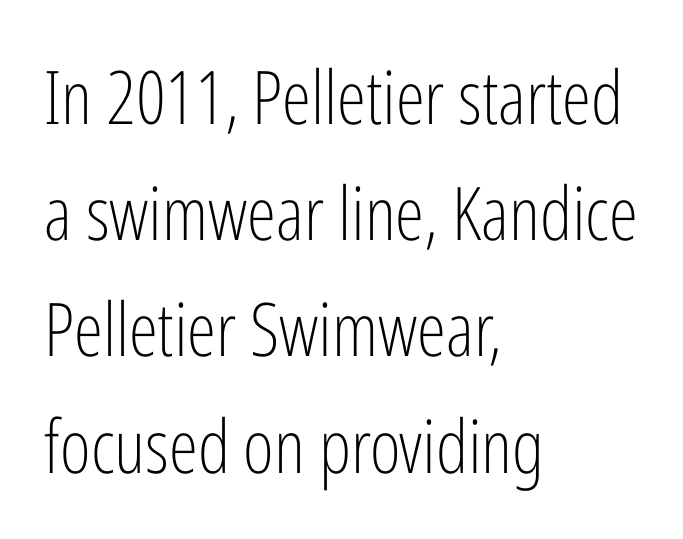
Reading down the column, the eye jumps a familiar distance to each next line. Look at the bottom of the vertical strokes: they stop flat, with no serifs. The face used here is proportionally spaced, like ordinary book or web type. If you drew a ruler down the left edge, every line would touch it. Just letters on the line, the space beneath them empty.
